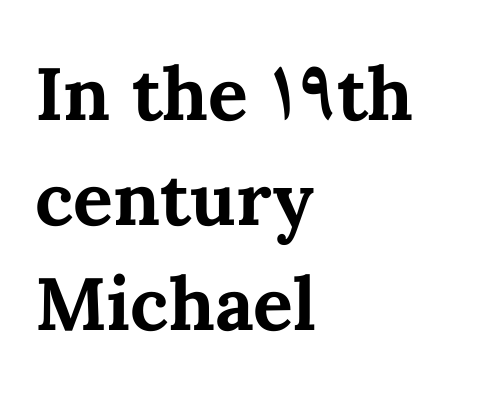
{"italic": "no", "bold": "yes", "weight": "bold", "width": "normal", "stroke_contrast": "medium", "x_height": "medium", "monospaced": "no", "underline": "no", "align": "left", "line_spacing": "normal", "line_spacing_ratio": 1.42, "letter_spacing": "normal", "letter_spacing_em": 0.0, "glyph_px": 74}
